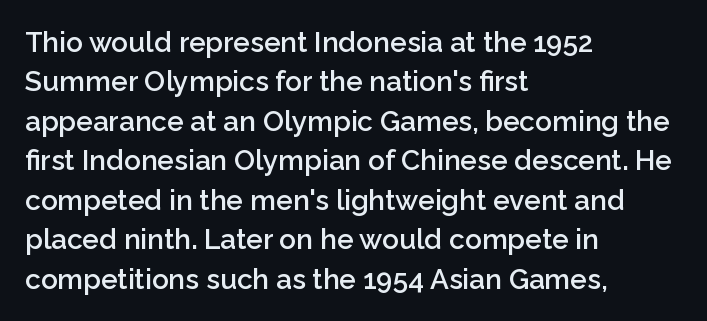
Letterform terminals end flat and unadorned throughout the passage. You could not count columns in this text — the font is proportionally spaced. Short and long lines alike share a common starting point at left. You can tell it's not italic because the verticals are truly vertical. Students, note that the glyphs here touch the page at normal intervals.
